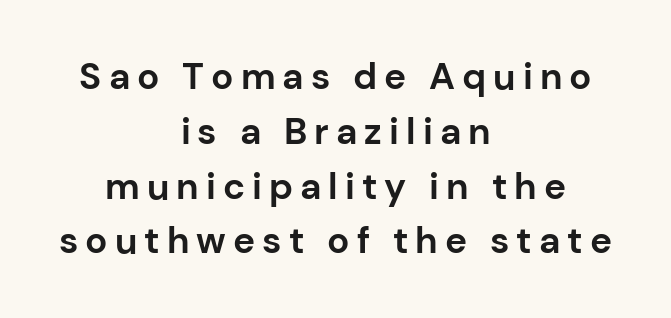
Q: Is the text bold? A: Yes.
Q: Is the text italic (slanted)? A: No, it is upright.
Q: Is the typeface a serif or a sans-serif typeface? A: Sans-serif.
Q: Is the text underlined? A: No.
Q: How is the paragraph aligned? A: Centered.
Q: Is the spacing between lines tight, normal or loose? A: Normal.
Q: Width (condensed, normal, or wide)? A: Normal.
Q: Stroke contrast? A: Low.
Q: x-height? A: Medium.
Q: Monospaced? A: No.
